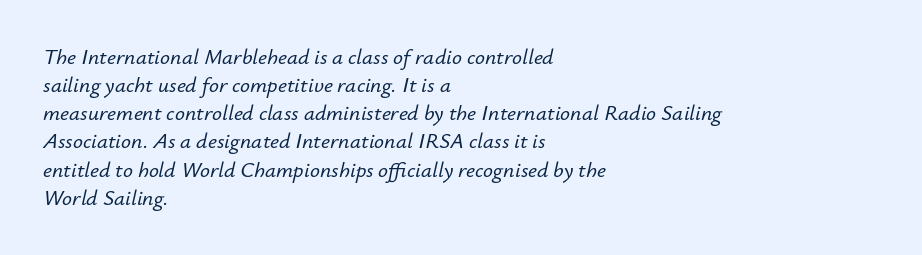
Q: Is the text italic (slanted)? A: Yes, it leans right by about 12 degrees.
Q: Is the text underlined? A: No.
Q: How is the paragraph aligned? A: Left-aligned.
Q: Is the spacing between letters normal or unusually wide? A: Normal.
Q: Is the spacing between lines tight, normal or loose? A: Normal.
